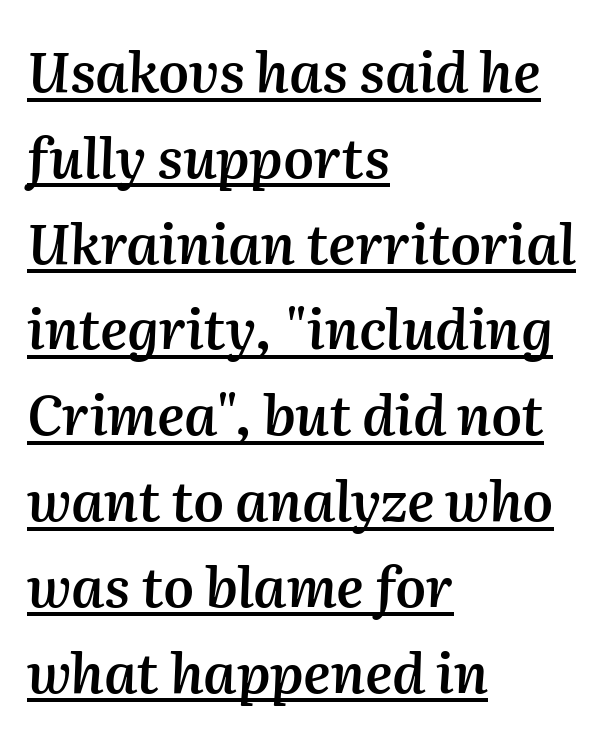
{"italic": "yes", "lean": "right", "slant_degrees": 2, "bold": "semi", "weight": "semibold", "width": "normal", "stroke_contrast": "medium", "x_height": "medium", "monospaced": "no", "underline": "yes", "align": "left", "line_spacing": "normal", "line_spacing_ratio": 1.56, "letter_spacing": "normal", "letter_spacing_em": 0.0, "glyph_px": 55}
